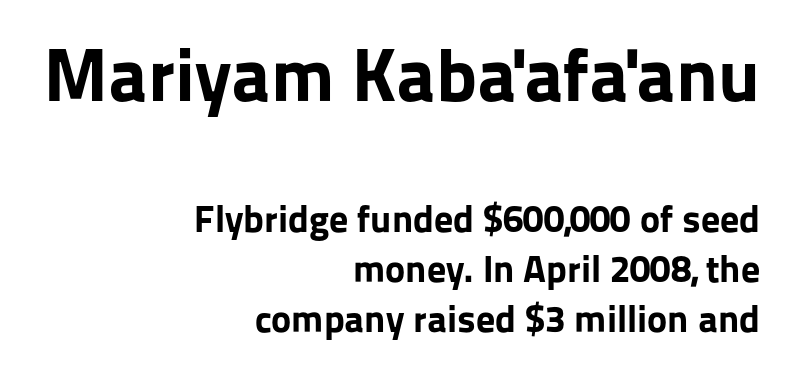
{"serif": "no", "italic": "no", "bold": "yes", "weight": "bold", "width": "normal", "stroke_contrast": "low", "x_height": "medium", "monospaced": "no", "underline": "no", "align": "right", "line_spacing": "normal", "line_spacing_ratio": 1.32, "letter_spacing": "normal", "letter_spacing_em": 0.0, "larger_block": "first", "size_ratio": 1.97, "glyph_px": 75}
